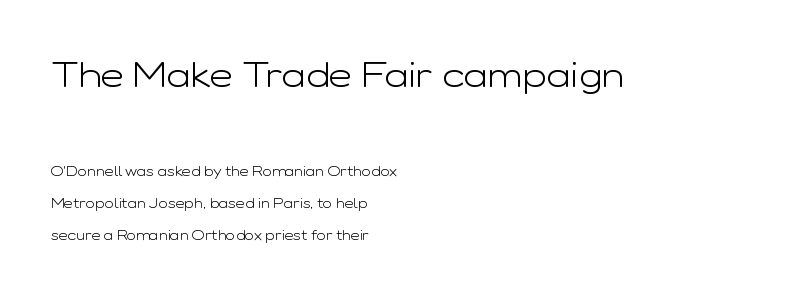
Q: Is the text bold? A: No.
Q: Is the text italic (slanted)? A: No, it is upright.
Q: Is the typeface a serif or a sans-serif typeface? A: Sans-serif.
Q: Is the text underlined? A: No.
Q: How is the paragraph aligned? A: Left-aligned.
Q: Is the spacing between letters normal or unusually wide? A: Normal.
Q: Is the spacing between lines tight, normal or loose? A: Loose.
Q: Which block of text is set in a larger size, the first (top) or the second (bottom)? A: The first (top) one.
Q: Width (condensed, normal, or wide)? A: Wide.
Q: Stroke contrast? A: Low.
Q: x-height? A: Medium.
Q: Monospaced? A: No.
